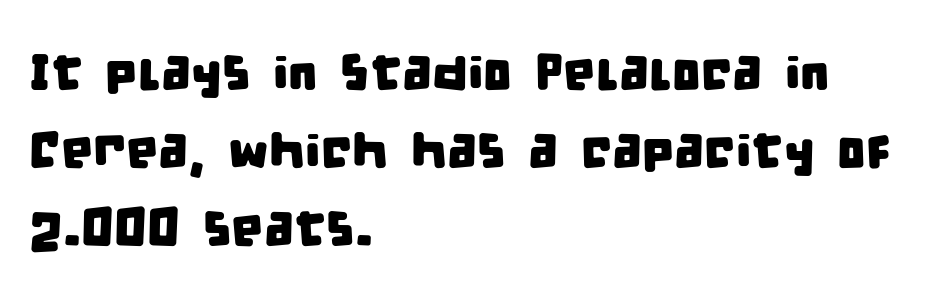
Think of a printed novel: that variable character pitch is what you see here. The text block is weighted toward the left margin, trailing off unevenly rightward. Type style note: lacks serifs. You could call the tracking neutral — neither tight nor loose.
